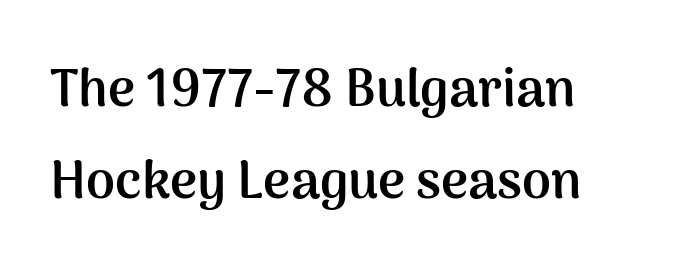
Just letters on the line, the space beneath them empty. Think of a printed novel: that variable character pitch is what you see here. The lines are quadded left. Do the letters lean? They stand straight. The type family on display is of the sans-serif kind.
